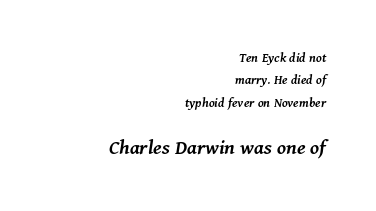
The image shows 22 px text type, italic (leaning right); set right-aligned, normal line spacing (1.6x), normal letter spacing, not underlined; the second (bottom) block is 1.57x larger.
